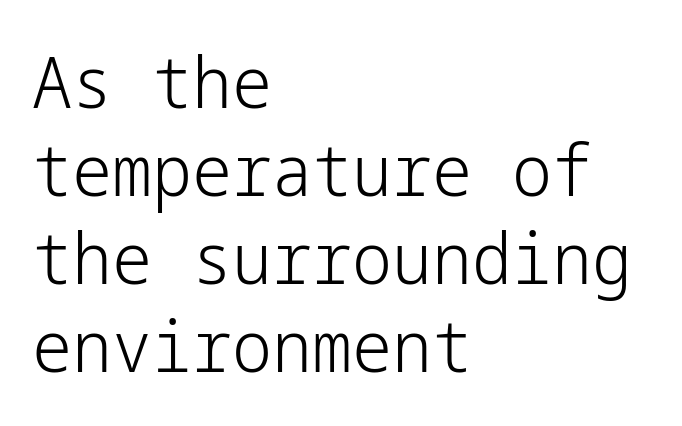
Q: Is the text bold? A: No.
Q: Is the text italic (slanted)? A: No, it is upright.
Q: Is the typeface a serif or a sans-serif typeface? A: Sans-serif.
Q: Is the text underlined? A: No.
Q: How is the paragraph aligned? A: Left-aligned.
Q: Is the spacing between letters normal or unusually wide? A: Normal.
Q: Width (condensed, normal, or wide)? A: Normal.
Q: Stroke contrast? A: Low.
Q: x-height? A: Medium.
